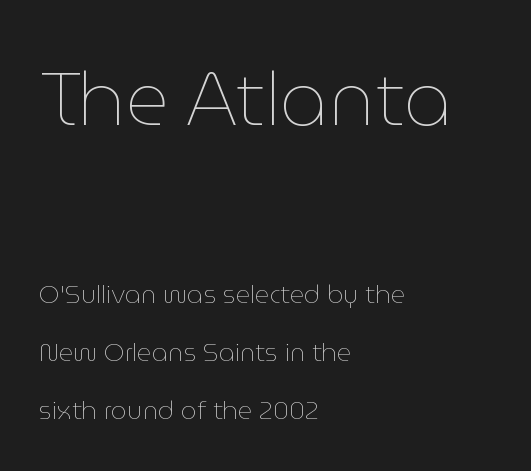
The image shows 75 px thin type, upright; set left-aligned, loose line spacing (2.33x), normal letter spacing, not underlined; the first (top) block is 3.0x larger; low stroke contrast and a medium x-height.
